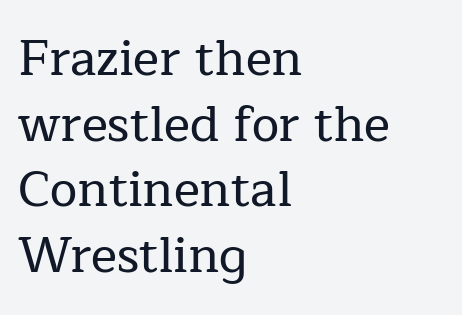
{"serif": "yes", "italic": "no", "width": "normal", "stroke_contrast": "low", "x_height": "medium", "monospaced": "no", "underline": "no", "align": "left", "line_spacing": "normal", "line_spacing_ratio": 1.34, "letter_spacing": "normal", "letter_spacing_em": 0.0, "glyph_px": 49}
